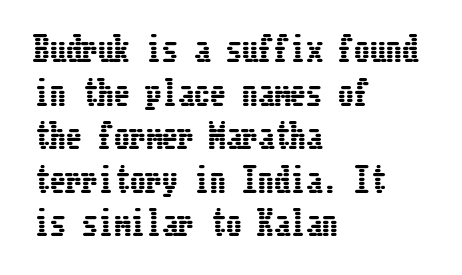
Q: Is the text italic (slanted)? A: No, it is upright.
Q: Is the text underlined? A: No.
Q: How is the paragraph aligned? A: Left-aligned.
Q: Is the spacing between letters normal or unusually wide? A: Normal.
Q: Is the spacing between lines tight, normal or loose? A: Normal.
Q: Width (condensed, normal, or wide)? A: Condensed.
Q: Stroke contrast? A: Low.
Q: x-height? A: Medium.
